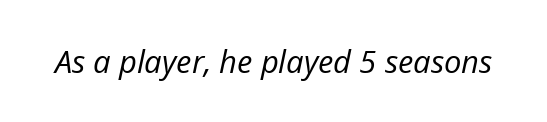
The zone under the glyphs is completely vacant. This sample has the flowing, uneven cadence of proportional lettering. Vertical stems look standard width or narrower in stroke. Rendered with sloped, italic letterforms.
